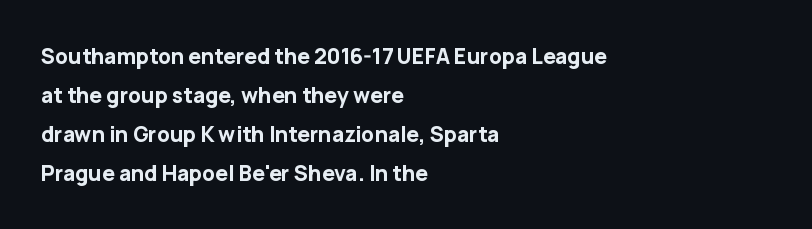
The image shows 21 px bold type, upright; set left-aligned, line spacing 1.85x, normal letter spacing, not underlined.
